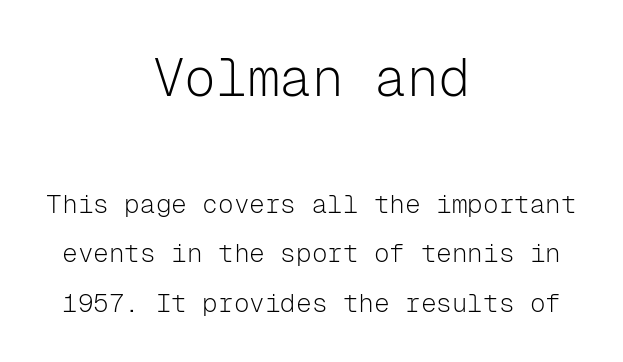
The area under the type is left untouched. The font's upright variant was chosen for this text. Does the bottom block carry the larger type? No, the top block does. The typeface has the unassuming heft of standard copy or less. Leftover space on each line is divided equally before and after the words.
